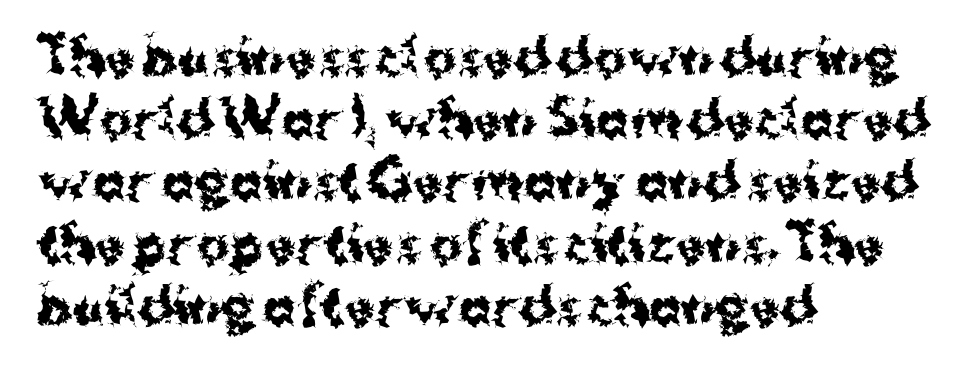
The image shows 49 px bold sans-serif type, upright; set left-aligned, normal line spacing (1.27x), normal letter spacing, not underlined; medium stroke contrast and a medium x-height.
